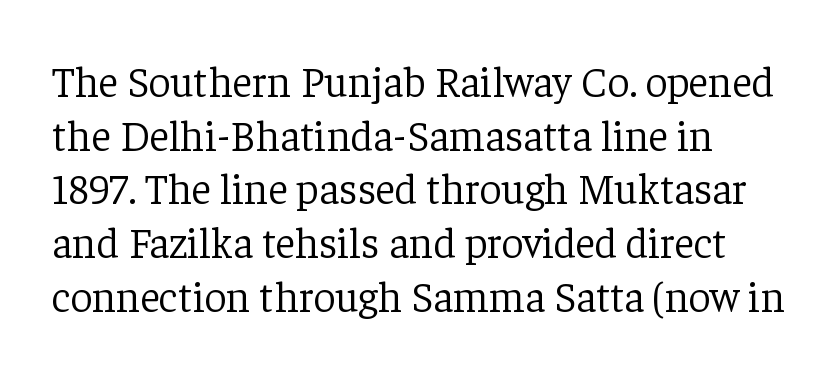
Q: Is the text bold? A: No.
Q: Is the text italic (slanted)? A: No, it is upright.
Q: Is the typeface a serif or a sans-serif typeface? A: Serif.
Q: Is the text underlined? A: No.
Q: Is the spacing between letters normal or unusually wide? A: Normal.
Q: Is the spacing between lines tight, normal or loose? A: Normal.
Q: Width (condensed, normal, or wide)? A: Normal.
Q: Stroke contrast? A: Low.
Q: x-height? A: Medium.
Q: Monospaced? A: No.
